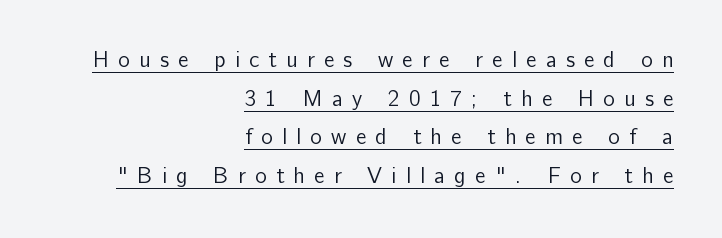
Q: Is the text bold? A: No.
Q: Is the text italic (slanted)? A: No, it is upright.
Q: Is the text underlined? A: Yes.
Q: How is the paragraph aligned? A: Right-aligned.
Q: Is the spacing between letters normal or unusually wide? A: Unusually wide.
